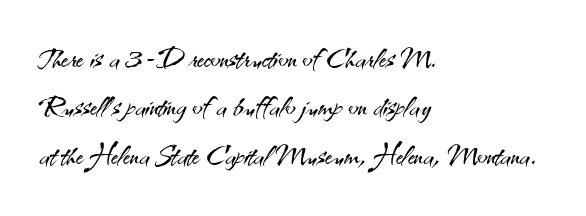
The image shows 38 px light sans-serif type; set left-aligned, normal line spacing (1.27x), normal letter spacing, not underlined; medium stroke contrast and a small x-height.
